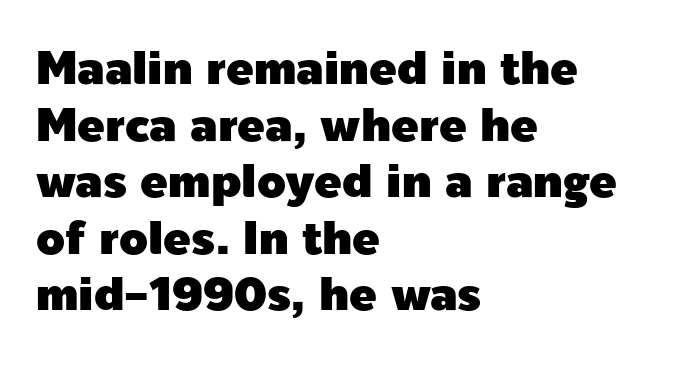
The face used here is a sans, in the tradition of grotesques and geometrics. No extra tracking has been applied to these lines. You could not count columns in this text — the font is proportionally spaced. Vertical strokes here are truly vertical. Check the space under the baseline: it is left empty. Horizontally, the lines are justified to the leading edge only.
